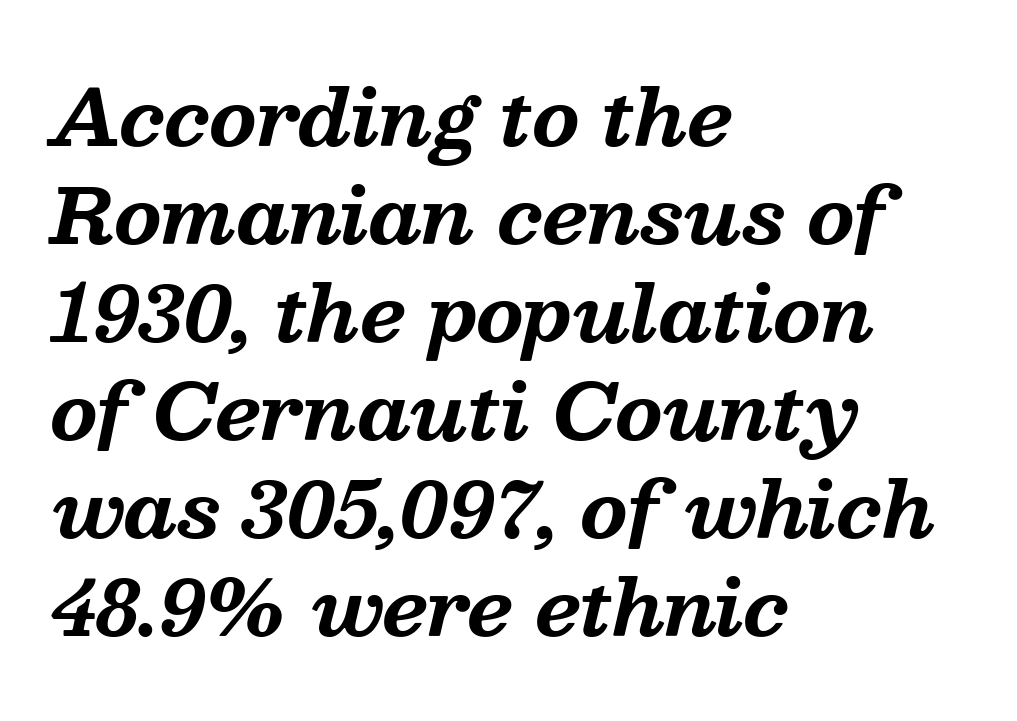
The strip under each line holds only bare page. Slanted lettering throughout. Horizontal bands of white between lines are of average thickness. The rendering uses natural spacing where letterforms have individual widths.
